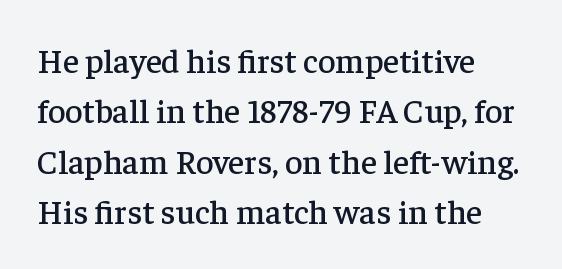
{"serif": "yes", "italic": "no", "width": "normal", "stroke_contrast": "low", "x_height": "medium", "monospaced": "no", "underline": "no", "align": "left", "line_spacing": "normal", "line_spacing_ratio": 1.48, "letter_spacing": "normal", "letter_spacing_em": 0.0, "glyph_px": 34}
